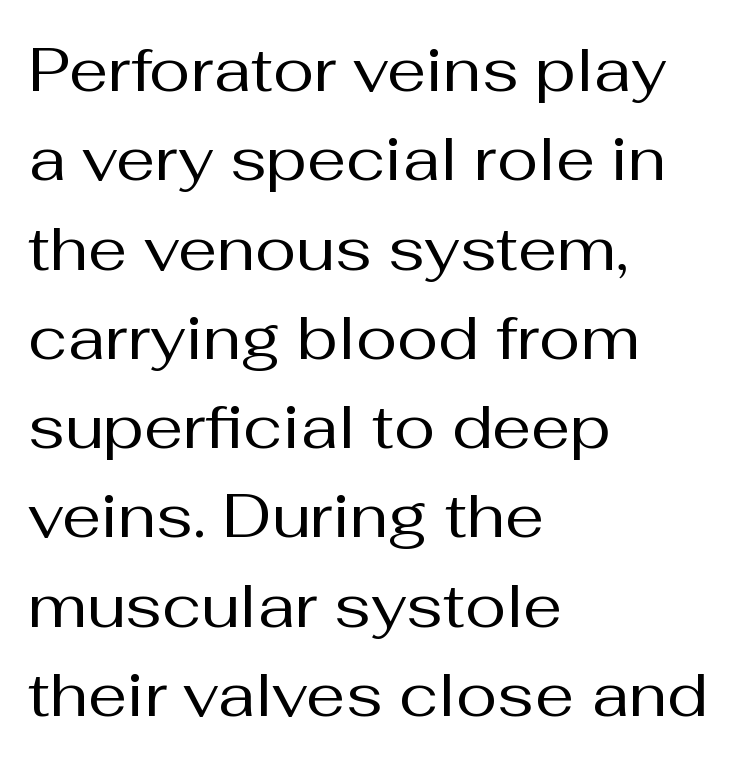
The horizontal fit of the characters is conventional and even. The passage shown is typed in a proportional face where columns would drift. The face looks like a standard text weight, possibly lighter. Is there much room between lines? A standard amount, neither cramped nor airy. Letters rest on an invisible, unmarked baseline. The letters stand straight up with perfectly vertical stems.
